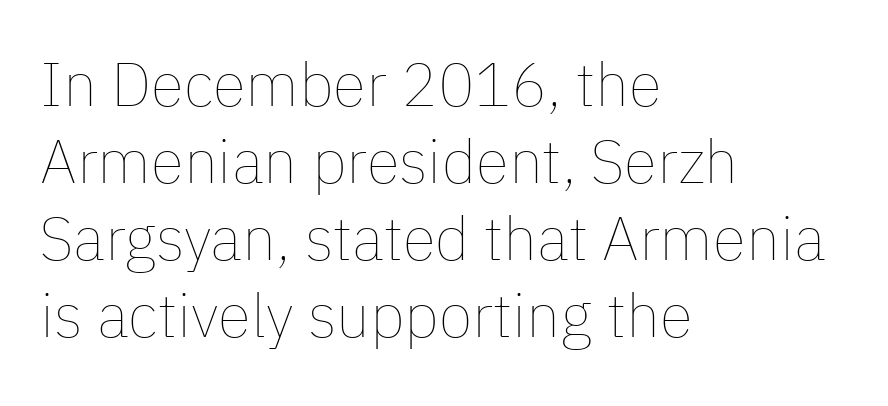
Proportional: the letters do not fall into vertical columns. Does extra space separate the letters? No, they use regular spacing. Does the copy run flush right? No — it runs flush left. In terms of leading, this rendering sits right in the middle.
